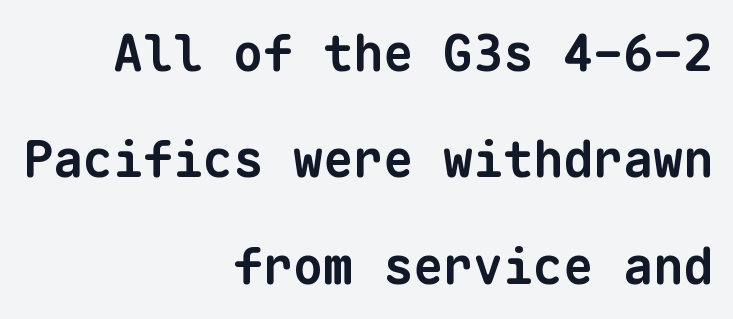
Q: Is the text bold? A: Yes.
Q: Is the typeface a serif or a sans-serif typeface? A: Sans-serif.
Q: Is the text underlined? A: No.
Q: How is the paragraph aligned? A: Right-aligned.
Q: Is the spacing between letters normal or unusually wide? A: Normal.
Q: Is the spacing between lines tight, normal or loose? A: Loose.
Q: Width (condensed, normal, or wide)? A: Normal.
Q: Stroke contrast? A: Low.
Q: x-height? A: Medium.
Q: Monospaced? A: Yes.
